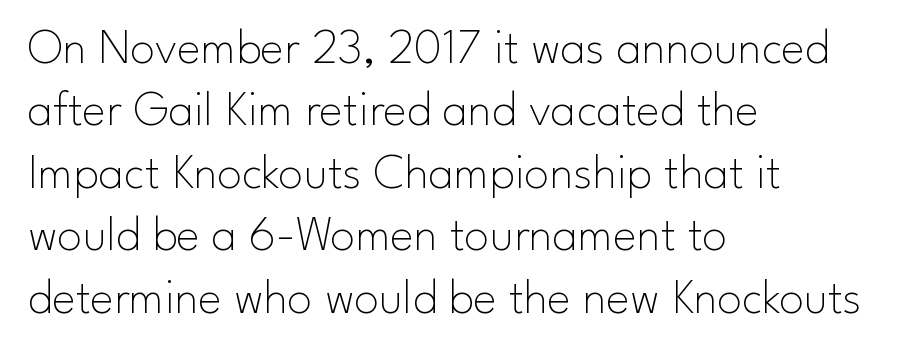
Q: Is the text bold? A: No.
Q: Is the text italic (slanted)? A: No, it is upright.
Q: Is the typeface a serif or a sans-serif typeface? A: Sans-serif.
Q: Is the text underlined? A: No.
Q: How is the paragraph aligned? A: Left-aligned.
Q: Is the spacing between letters normal or unusually wide? A: Normal.
Q: Is the spacing between lines tight, normal or loose? A: Normal.
Q: Width (condensed, normal, or wide)? A: Normal.
Q: Stroke contrast? A: Low.
Q: x-height? A: Small.
Q: Monospaced? A: No.
